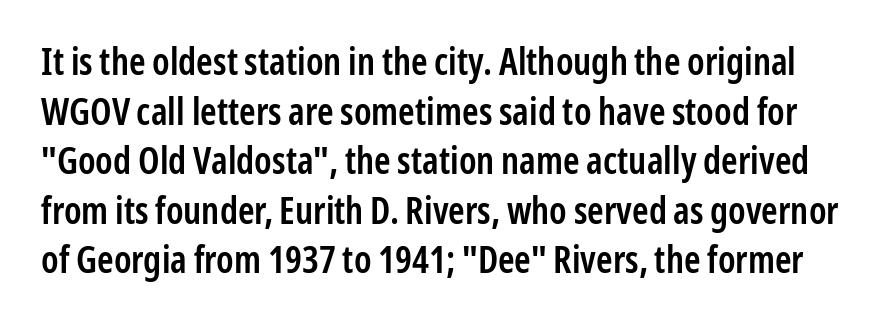
Q: Is the text bold? A: Semi-bold.
Q: Is the text italic (slanted)? A: No, it is upright.
Q: Is the typeface a serif or a sans-serif typeface? A: Sans-serif.
Q: Is the text underlined? A: No.
Q: Is the spacing between letters normal or unusually wide? A: Normal.
Q: Is the spacing between lines tight, normal or loose? A: Normal.
Q: Width (condensed, normal, or wide)? A: Condensed.
Q: Stroke contrast? A: Low.
Q: x-height? A: Medium.
Q: Monospaced? A: No.
